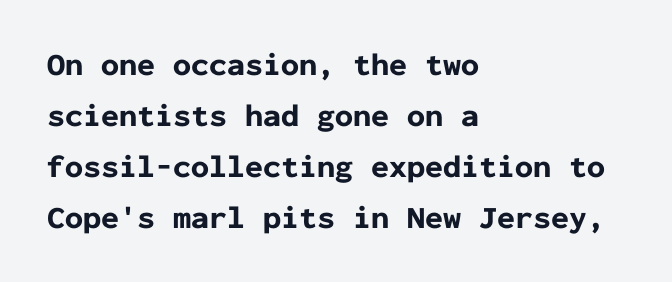
Q: Is the text bold? A: Yes.
Q: Is the text italic (slanted)? A: No, it is upright.
Q: Is the typeface a serif or a sans-serif typeface? A: Sans-serif.
Q: Is the text underlined? A: No.
Q: How is the paragraph aligned? A: Left-aligned.
Q: Is the spacing between letters normal or unusually wide? A: Normal.
Q: Is the spacing between lines tight, normal or loose? A: Normal.
Q: Width (condensed, normal, or wide)? A: Normal.
Q: Stroke contrast? A: Low.
Q: x-height? A: Medium.
Q: Monospaced? A: Yes.
